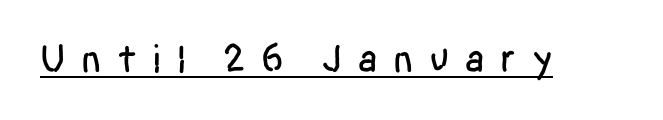
No italicization has been applied; the sample stays upright. A continuous stroke trails under the words, as in a hyperlink. The letters advance in unequal steps, a hallmark of proportional type. Substantial extra tracking has been applied to these lines. Nothing sits at the stroke ends, so this counts as sans-serif.
